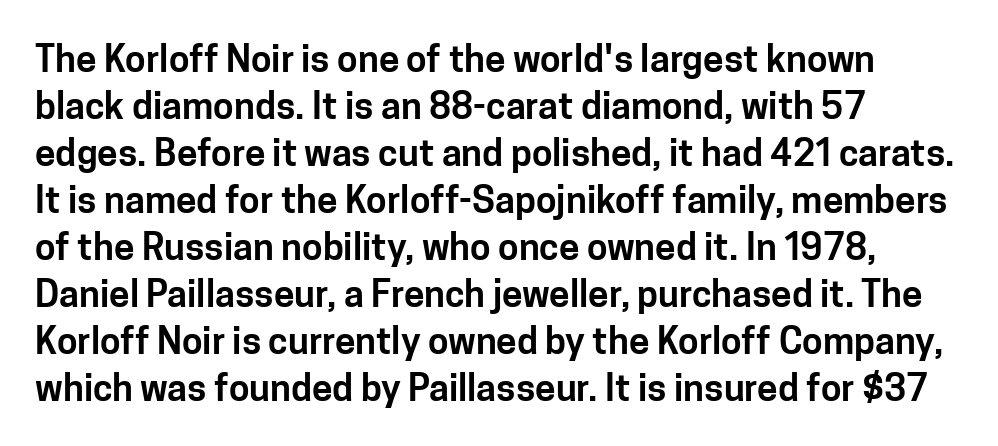
Descender tails drop into unmarked territory. The specimen reads as upright at a glance. Character widths vary here, with narrow letters taking less room than wide ones. The passage shown is typeset with a sans-serif family. Every row of glyphs begins at an identical x-position on the left.
